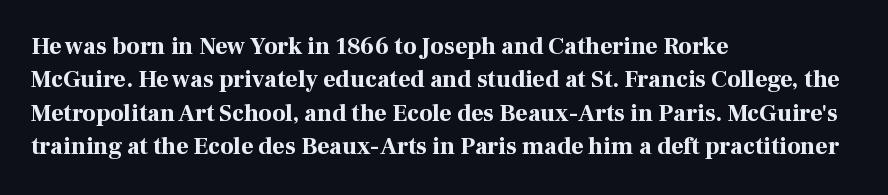
The image shows 24 px bold type, upright; set left-aligned, normal line spacing (1.39x), normal letter spacing, not underlined.
